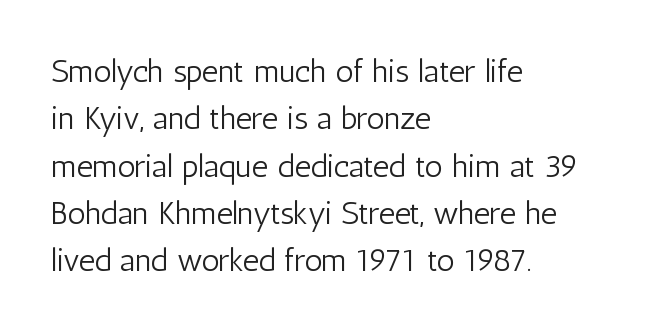
Q: Is the text bold? A: No.
Q: Is the text italic (slanted)? A: No, it is upright.
Q: Is the typeface a serif or a sans-serif typeface? A: Sans-serif.
Q: Is the text underlined? A: No.
Q: How is the paragraph aligned? A: Left-aligned.
Q: Is the spacing between letters normal or unusually wide? A: Normal.
Q: Is the spacing between lines tight, normal or loose? A: Normal.
Q: Width (condensed, normal, or wide)? A: Condensed.
Q: Stroke contrast? A: Low.
Q: x-height? A: Medium.
Q: Monospaced? A: No.
